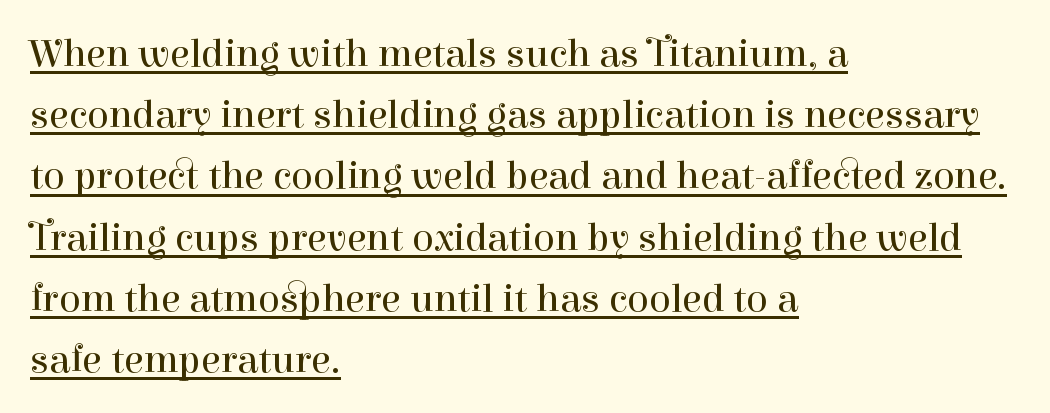
Notice how descenders clear the ascenders below comfortably — that's standard leading. Stroke terminals: seriffed. The line texture is even and compact thanks to regular tracking. Here the designer chose a conventional face with non-uniform glyph widths. The strokes are not fattened; the text isn't bold. A classic flush-left, rag-right setting is used for this passage.
